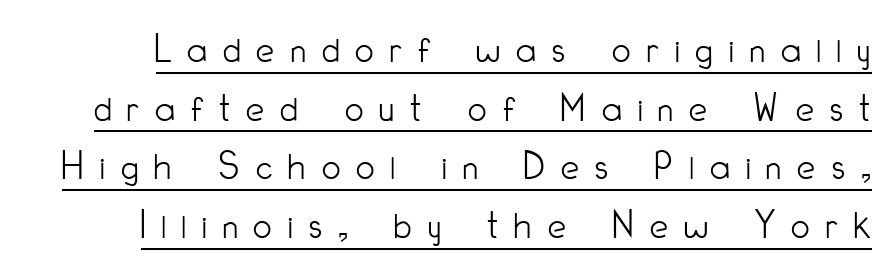
The image shows 41 px light, condensed sans-serif type, upright; set normal line spacing (1.43x), unusually wide letter spacing (+0.39 em), underlined; low stroke contrast and a small x-height.
